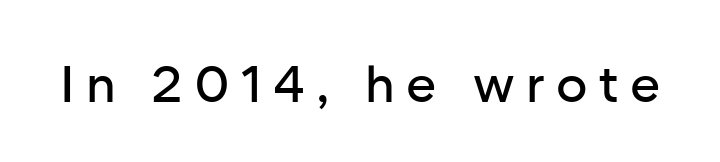
{"serif": "no", "italic": "no", "width": "normal", "stroke_contrast": "low", "x_height": "medium", "monospaced": "no", "underline": "no", "letter_spacing": "wide", "letter_spacing_em": 0.22, "glyph_px": 52}
